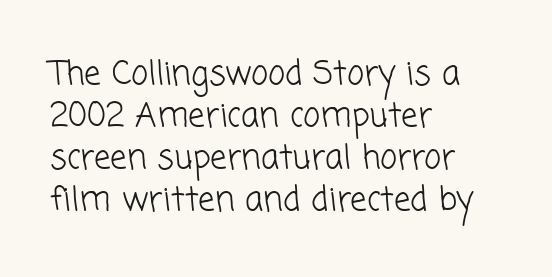
Q: Is the text bold? A: No.
Q: Is the typeface a serif or a sans-serif typeface? A: Sans-serif.
Q: Is the text underlined? A: No.
Q: How is the paragraph aligned? A: Left-aligned.
Q: Is the spacing between letters normal or unusually wide? A: Normal.
Q: Is the spacing between lines tight, normal or loose? A: Normal.
Q: Width (condensed, normal, or wide)? A: Normal.
Q: Stroke contrast? A: Low.
Q: x-height? A: Medium.
Q: Monospaced? A: No.
